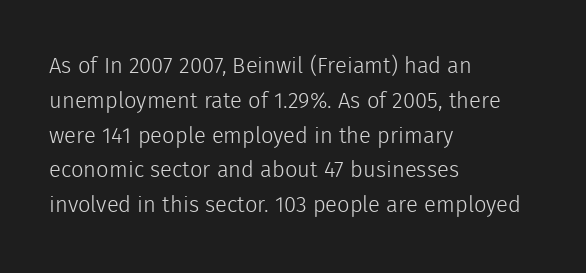
{"italic": "no", "bold": "no", "underline": "no", "align": "left", "line_spacing": "normal", "line_spacing_ratio": 1.58, "letter_spacing": "normal", "letter_spacing_em": 0.0, "glyph_px": 22}
